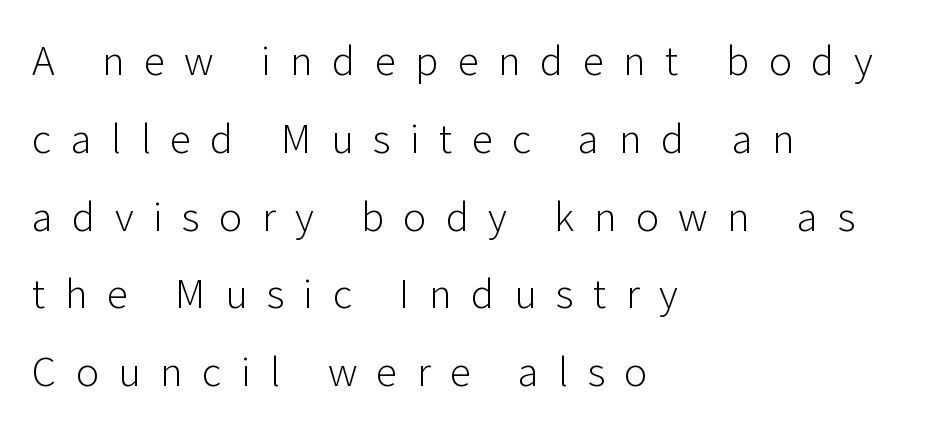
Q: Is the text bold? A: No.
Q: Is the text italic (slanted)? A: No, it is upright.
Q: Is the typeface a serif or a sans-serif typeface? A: Sans-serif.
Q: Is the text underlined? A: No.
Q: How is the paragraph aligned? A: Left-aligned.
Q: Is the spacing between letters normal or unusually wide? A: Unusually wide.
Q: Width (condensed, normal, or wide)? A: Normal.
Q: Stroke contrast? A: Low.
Q: x-height? A: Medium.
Q: Monospaced? A: No.
